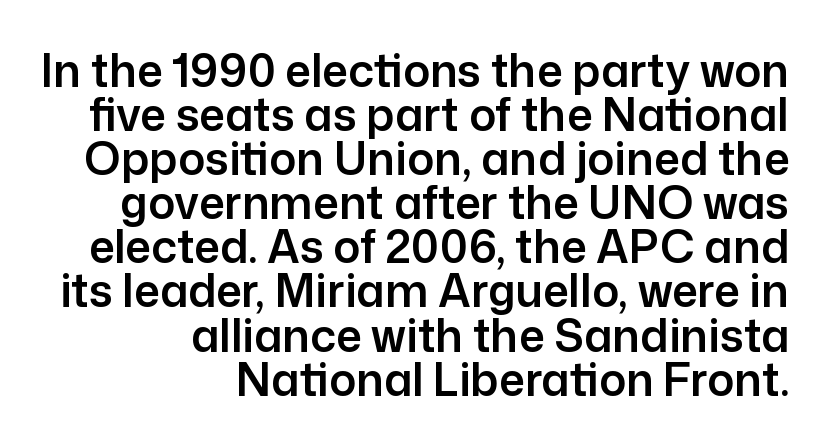
{"serif": "no", "italic": "no", "width": "normal", "stroke_contrast": "low", "x_height": "medium", "monospaced": "no", "underline": "no", "align": "right", "line_spacing": "tight", "line_spacing_ratio": 0.98, "letter_spacing": "normal", "letter_spacing_em": 0.0, "glyph_px": 45}
